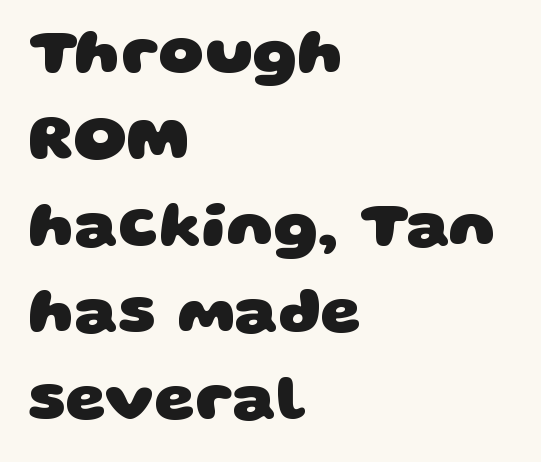
Grotesque or geometric, the face here clearly has no serifs. Here the designer chose a conventional face with non-uniform glyph widths. The space beneath each line is pristine and unruled. Teacher's note: observe the even left margin — that is flush-left alignment. Does the leading feel generous? No, just average.
